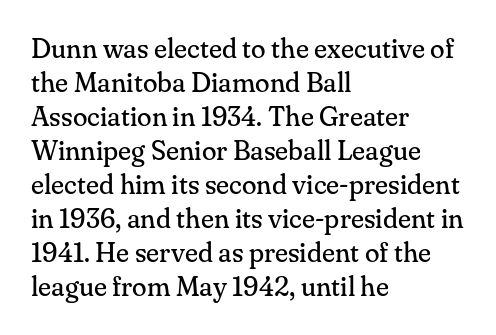
The image shows 27 px text type, upright; set left-aligned, normal line spacing (1.26x), normal letter spacing, not underlined.
